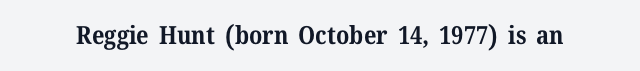
The image shows 25 px bold type, upright; set normal letter spacing, not underlined.
